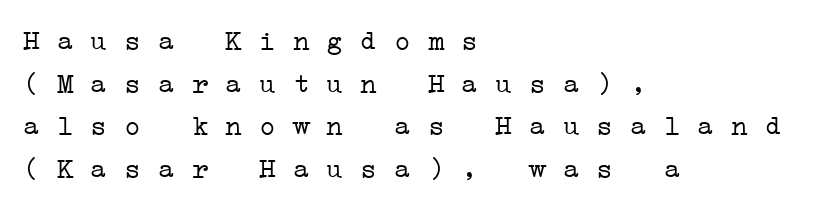
Leading matches the norm, producing a regular column. I'd call this a serif setting — the letters wear small feet. One-word summary of the alignment: left. The glyphs are unaccompanied by any horizontal stroke below them. On a weight scale, this lands at 450 or below. Spacing between characters is what you'd get straight out of the box.
